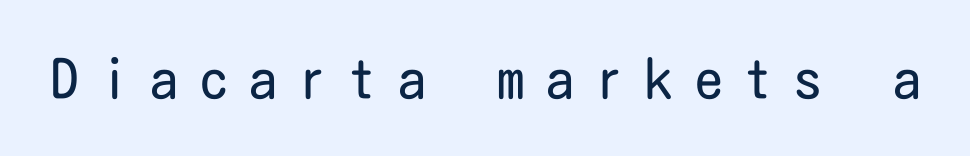
The passage shown is typeset with a sans-serif family. Letter spacing: wide. The typography opts for an upright posture over an oblique one. Plain, unruled lines of type.
